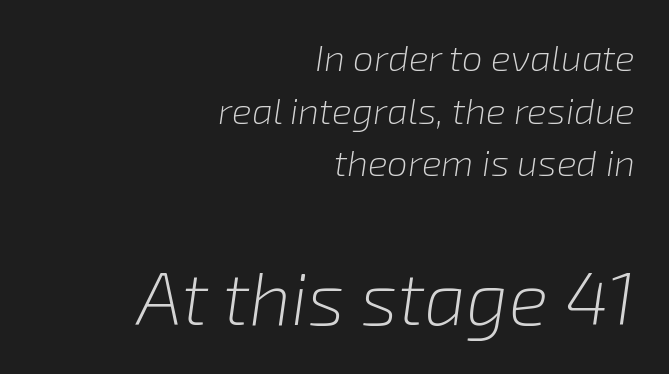
Small over large — that's the arrangement of the two blocks here. These lines sit exactly where default settings would place them. Characters are canted at an angle relative to the baseline's perpendicular. Varying glyph widths throughout — classic text-font behaviour.
